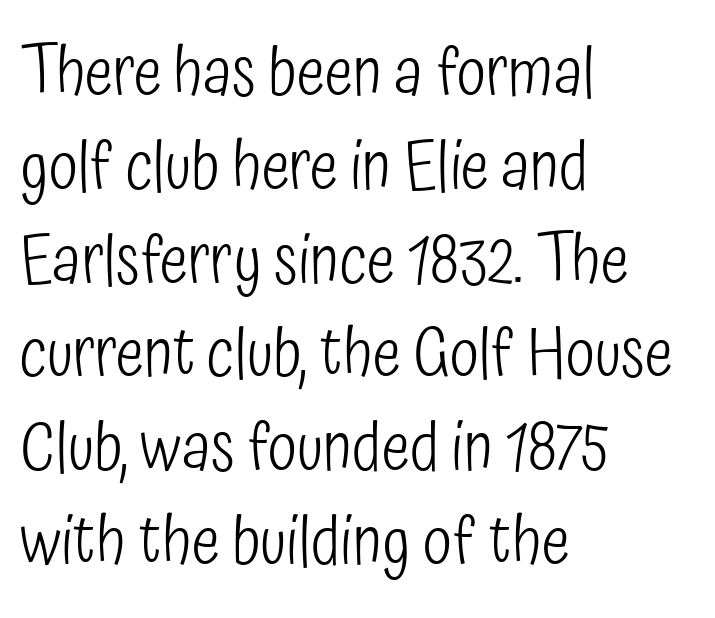
{"serif": "no", "italic": "no", "bold": "no", "weight": "light", "width": "condensed", "stroke_contrast": "low", "x_height": "medium", "monospaced": "no", "underline": "no", "align": "left", "line_spacing": "normal", "line_spacing_ratio": 1.4, "letter_spacing": "normal", "letter_spacing_em": 0.0, "glyph_px": 67}
